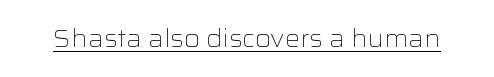
Underlined type. When letters stand straight like this, we call the style roman or upright. The line texture is even and compact thanks to regular tracking. The strokes carry an ordinary text weight at most.
